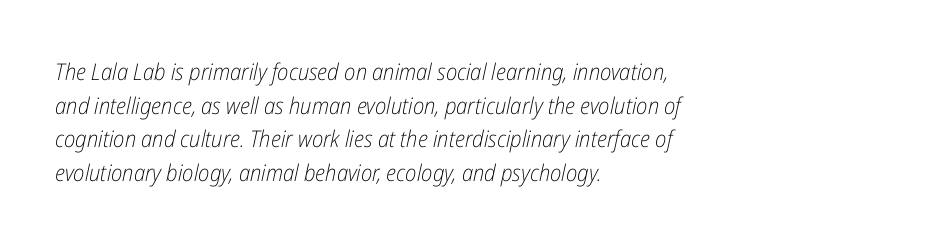
Has an underline been added? It has not. Does the leading feel generous? No, just average. The gaps between neighbouring characters are ordinary and unremarkable. Caption: multi-line text, flush left, ragged right.
